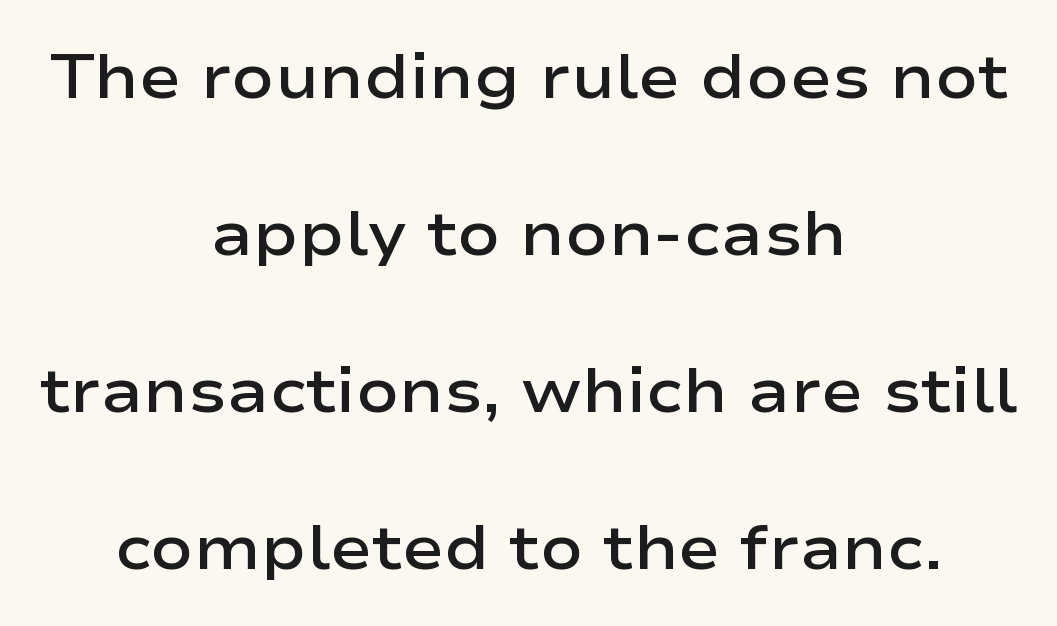
Is this a fixed-width face? No — the glyphs have proportional, varying widths. Examine the stroke ends and you'll find no serifs. These lines stack symmetrically, like a column narrowing and widening about its center. Posture: straight, roman, zero tilt. Airy leading. The sample has been set in demibold, a notch under bold.
